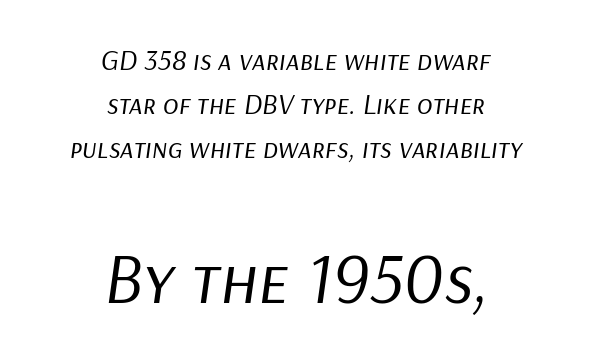
Q: Is the text bold? A: No.
Q: Is the text italic (slanted)? A: Yes, it leans right by about 9 degrees.
Q: Is the text underlined? A: No.
Q: How is the paragraph aligned? A: Centered.
Q: Is the spacing between letters normal or unusually wide? A: Normal.
Q: Is the spacing between lines tight, normal or loose? A: Normal.
Q: Which block of text is set in a larger size, the first (top) or the second (bottom)? A: The second (bottom) one.
Q: Width (condensed, normal, or wide)? A: Normal.
Q: Stroke contrast? A: Low.
Q: x-height? A: Medium.
Q: Monospaced? A: No.
